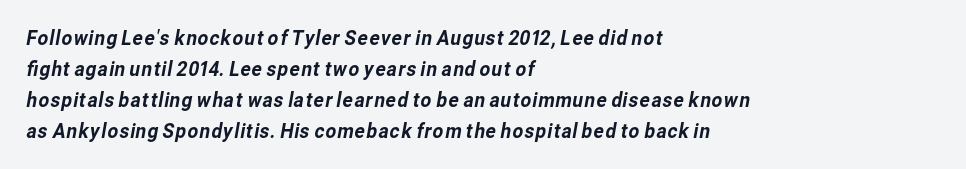
Q: Is the text underlined? A: No.
Q: How is the paragraph aligned? A: Left-aligned.
Q: Is the spacing between letters normal or unusually wide? A: Normal.
Q: Is the spacing between lines tight, normal or loose? A: Normal.
